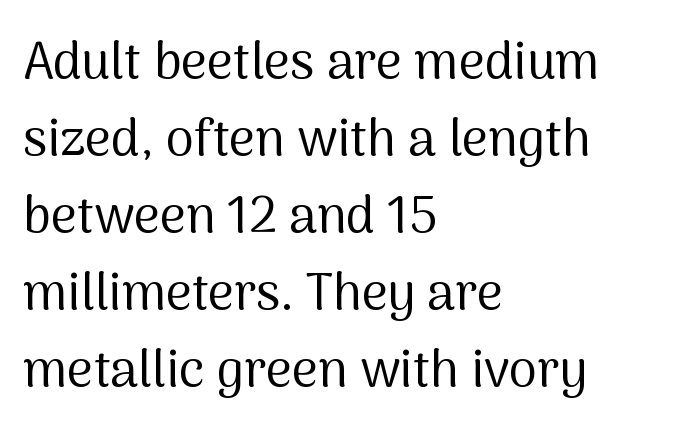
The image shows 51 px regular-weight sans-serif type, upright; set left-aligned, normal line spacing (1.51x), normal letter spacing, not underlined; medium stroke contrast and a medium x-height.
